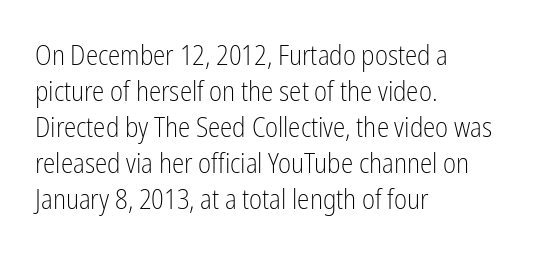
Q: Is the text bold? A: No.
Q: Is the text italic (slanted)? A: No, it is upright.
Q: Is the typeface a serif or a sans-serif typeface? A: Sans-serif.
Q: Is the text underlined? A: No.
Q: How is the paragraph aligned? A: Left-aligned.
Q: Is the spacing between letters normal or unusually wide? A: Normal.
Q: Is the spacing between lines tight, normal or loose? A: Normal.
Q: Width (condensed, normal, or wide)? A: Condensed.
Q: Stroke contrast? A: Low.
Q: x-height? A: Medium.
Q: Monospaced? A: No.
